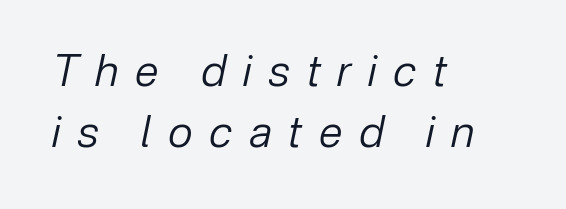
The image shows 43 px regular-weight type, italic (leaning right); set left-aligned, normal line spacing (1.41x), unusually wide letter spacing (+0.39 em), not underlined; low stroke contrast and a medium x-height.
